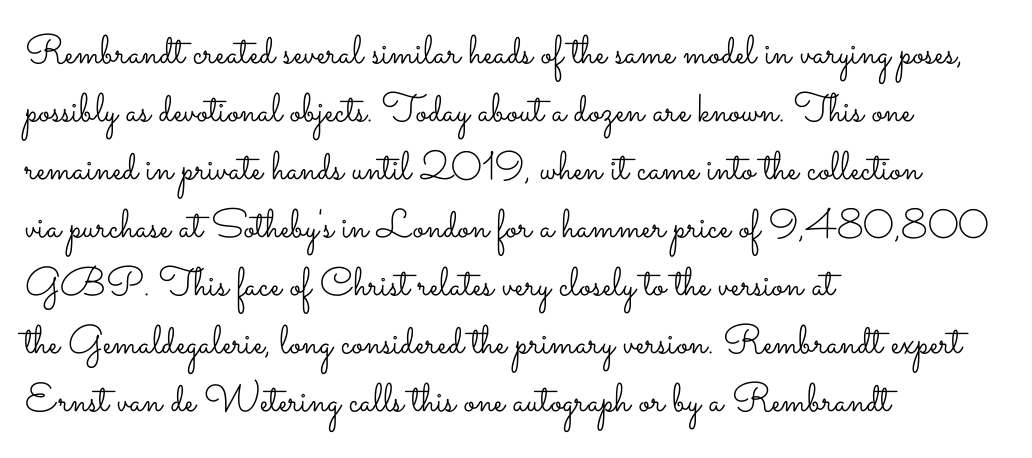
Q: Is the text bold? A: No.
Q: Is the text italic (slanted)? A: Yes.
Q: Is the text underlined? A: No.
Q: How is the paragraph aligned? A: Left-aligned.
Q: Is the spacing between letters normal or unusually wide? A: Normal.
Q: Is the spacing between lines tight, normal or loose? A: Normal.
Q: Width (condensed, normal, or wide)? A: Wide.
Q: Stroke contrast? A: Low.
Q: x-height? A: Small.
Q: Monospaced? A: No.
